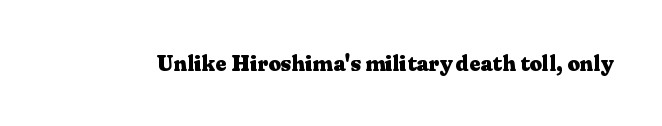
Short note: letters normally spaced. Words float on clear page, feet unadorned. The letters stand upright; this is a roman face. Heavy, bold letterforms.
